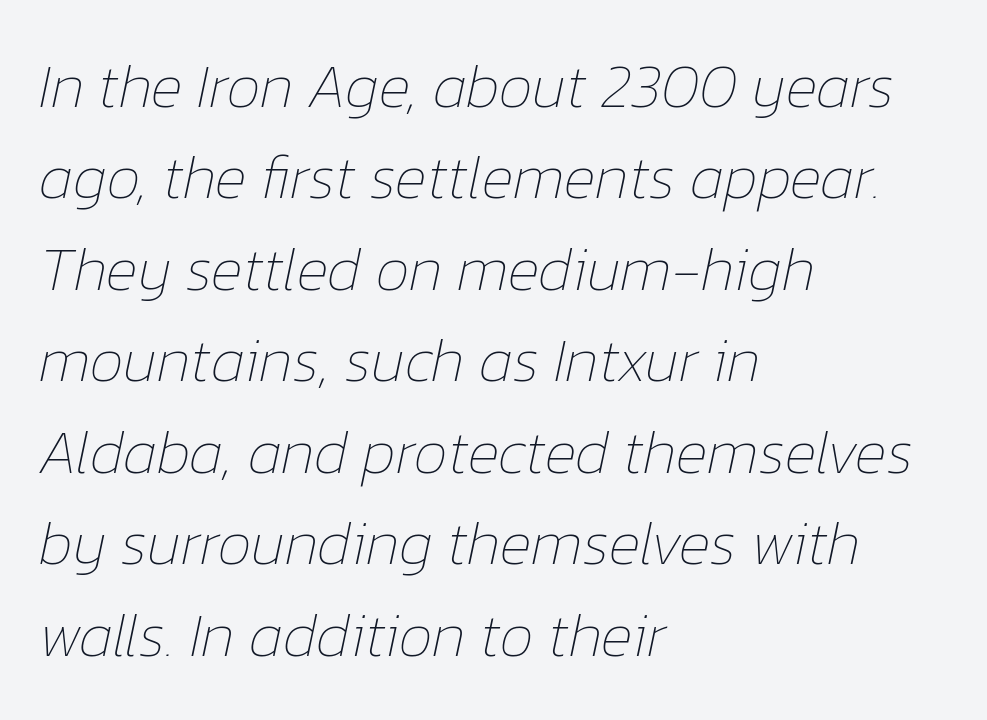
Q: Is the text bold? A: No.
Q: Is the text italic (slanted)? A: Yes, it leans right by about 12 degrees.
Q: Is the text underlined? A: No.
Q: How is the paragraph aligned? A: Left-aligned.
Q: Is the spacing between letters normal or unusually wide? A: Normal.
Q: Is the spacing between lines tight, normal or loose? A: Normal.
Q: Width (condensed, normal, or wide)? A: Normal.
Q: Stroke contrast? A: Low.
Q: x-height? A: Medium.
Q: Monospaced? A: No.
